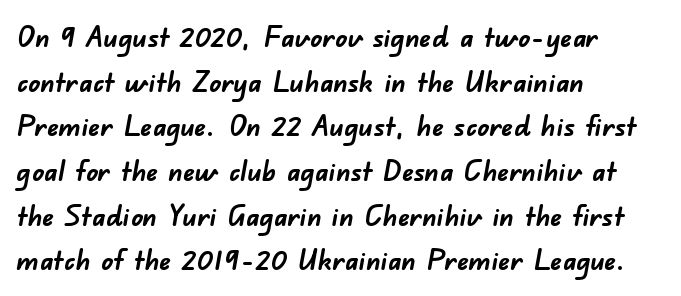
Q: Is the text bold? A: Yes.
Q: Is the typeface a serif or a sans-serif typeface? A: Sans-serif.
Q: Is the text underlined? A: No.
Q: How is the paragraph aligned? A: Left-aligned.
Q: Is the spacing between letters normal or unusually wide? A: Normal.
Q: Is the spacing between lines tight, normal or loose? A: Normal.
Q: Width (condensed, normal, or wide)? A: Normal.
Q: Stroke contrast? A: Low.
Q: x-height? A: Small.
Q: Monospaced? A: No.
